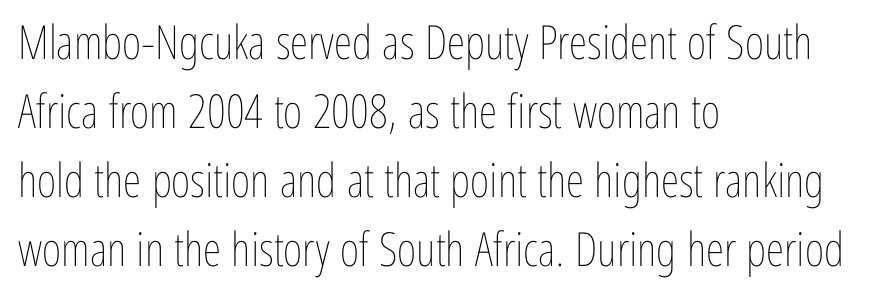
{"italic": "no", "bold": "no", "weight": "thin", "width": "condensed", "stroke_contrast": "low", "x_height": "medium", "monospaced": "no", "underline": "no", "align": "left", "line_spacing": "normal", "line_spacing_ratio": 1.47, "letter_spacing": "normal", "letter_spacing_em": 0.0, "glyph_px": 47}
